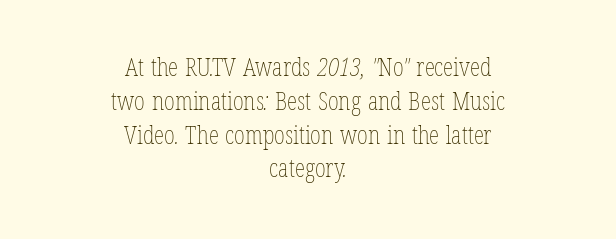
Regular leading. The gap between lines stays unmarked. Tracking value appears to be zero — textbook default spacing. Each line is balanced around a shared central axis. Nothing heavy about these letters — not bold at all.
